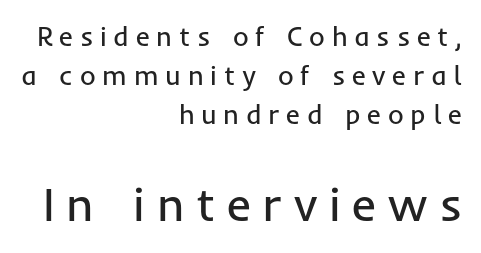
The typesetting does not lean heavy: it is not bold. Whoever set this made the second block the dominant, larger element. Interline gaps are of average width in this sample. Serifs: no, the terminals of the letterforms are clean. Caption: expanded tracking, letters set apart.
